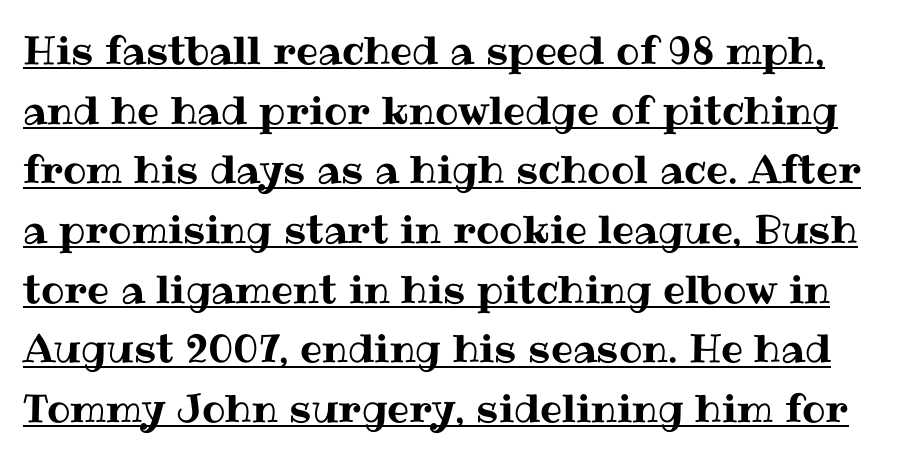
{"italic": "no", "width": "normal", "stroke_contrast": "medium", "x_height": "medium", "monospaced": "no", "underline": "yes", "line_spacing": "normal", "line_spacing_ratio": 1.53, "letter_spacing": "normal", "letter_spacing_em": 0.0, "glyph_px": 39}
